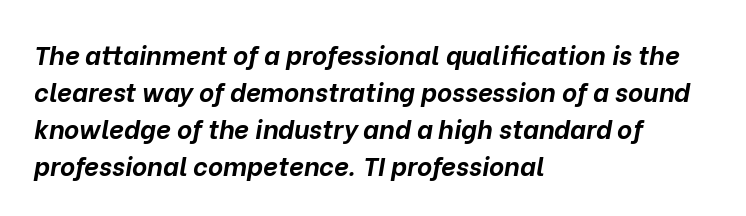
Q: Is the text bold? A: Yes.
Q: Is the text italic (slanted)? A: Yes, it leans right by about 10 degrees.
Q: Is the text underlined? A: No.
Q: How is the paragraph aligned? A: Left-aligned.
Q: Is the spacing between letters normal or unusually wide? A: Normal.
Q: Is the spacing between lines tight, normal or loose? A: Normal.
